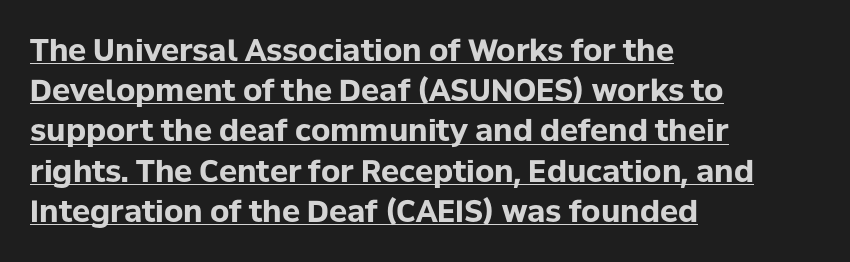
Words appear dense and cohesive because spacing is normal. The font family rendered here belongs to the sans-serif group. Thick stems and heavy bowls — unmistakably bold. The rendered words wear a rule along their underside. Leading: standard.
